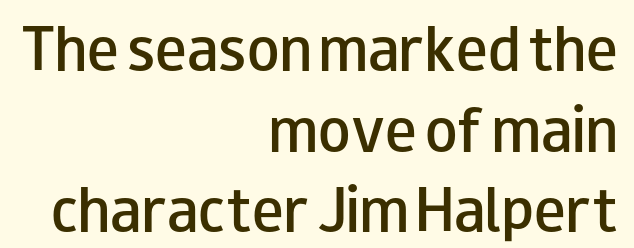
The image shows 53 px semibold, wide sans-serif type, upright; set right-aligned, normal line spacing (1.52x), normal letter spacing, not underlined; low stroke contrast and a small x-height.
